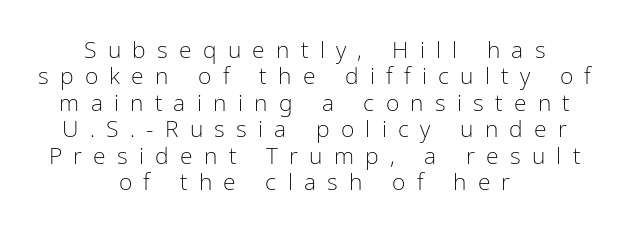
The image shows 23 px text type, upright; set centered, tight line spacing (1.15x), unusually wide letter spacing (+0.49 em), not underlined.
